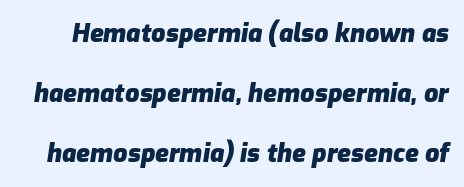
The specimen reads as italic at a glance. How would I describe the line gaps? Wide and relaxed. The foot of each line stays bare and open. Inter-character spacing is left at the font's built-in metrics.
